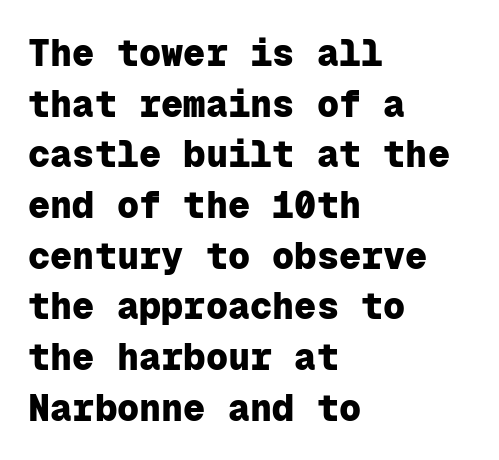
Q: Is the text bold? A: Yes.
Q: Is the text italic (slanted)? A: No, it is upright.
Q: Is the typeface a serif or a sans-serif typeface? A: Sans-serif.
Q: Is the text underlined? A: No.
Q: How is the paragraph aligned? A: Left-aligned.
Q: Is the spacing between letters normal or unusually wide? A: Normal.
Q: Is the spacing between lines tight, normal or loose? A: Normal.
Q: Width (condensed, normal, or wide)? A: Normal.
Q: Stroke contrast? A: Low.
Q: x-height? A: Medium.
Q: Monospaced? A: Yes.
